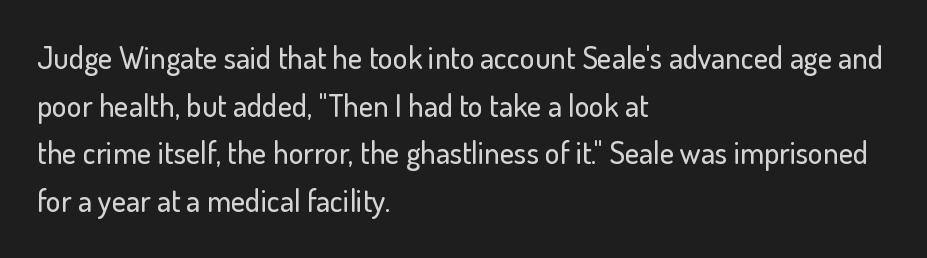
Rendered with straight, roman letterforms. Glyph-to-glyph distance matches everyday printed text. Rule under the text: the space is simply empty. Check where the strokes stop: nothing finishes them off — pure sans.
